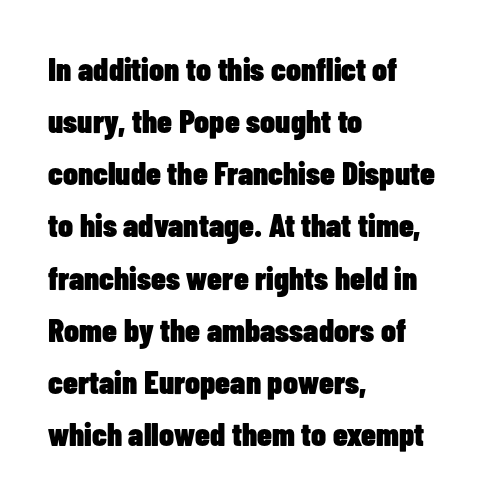
Q: Is the text bold? A: Yes.
Q: Is the text italic (slanted)? A: No, it is upright.
Q: Is the typeface a serif or a sans-serif typeface? A: Sans-serif.
Q: Is the text underlined? A: No.
Q: How is the paragraph aligned? A: Left-aligned.
Q: Is the spacing between letters normal or unusually wide? A: Normal.
Q: Is the spacing between lines tight, normal or loose? A: Normal.
Q: Width (condensed, normal, or wide)? A: Condensed.
Q: Stroke contrast? A: Low.
Q: x-height? A: Medium.
Q: Monospaced? A: No.
